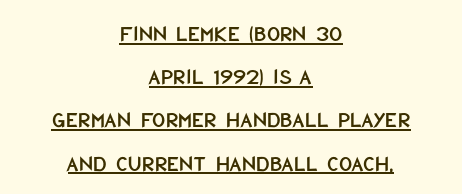
{"italic": "no", "underline": "yes", "align": "center", "line_spacing_ratio": 1.88, "letter_spacing": "normal", "letter_spacing_em": 0.0, "glyph_px": 23}
